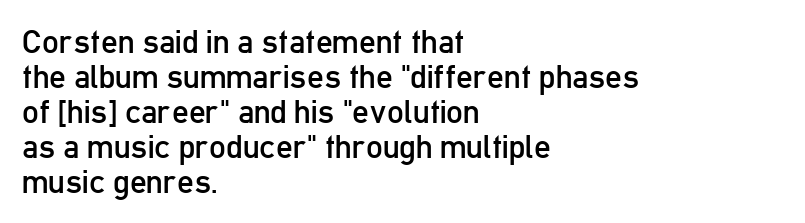
Quick note: underline off. Characters follow at the spacing the type designer built in. Here the designer chose a conventional face with non-uniform glyph widths. You can tell from the bare stems that sans-serif type was used. Students, observe: this is what under-led, compact text looks like. These lines are set flush left with a ragged right edge.
